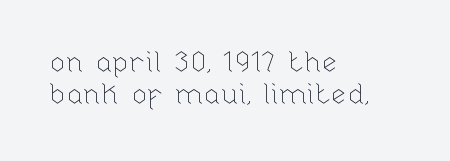
{"italic": "no", "bold": "no", "weight": "thin", "width": "normal", "stroke_contrast": "low", "x_height": "medium", "monospaced": "no", "underline": "no", "align": "left", "line_spacing": "tight", "line_spacing_ratio": 1.12, "letter_spacing": "normal", "letter_spacing_em": 0.0, "glyph_px": 29}
